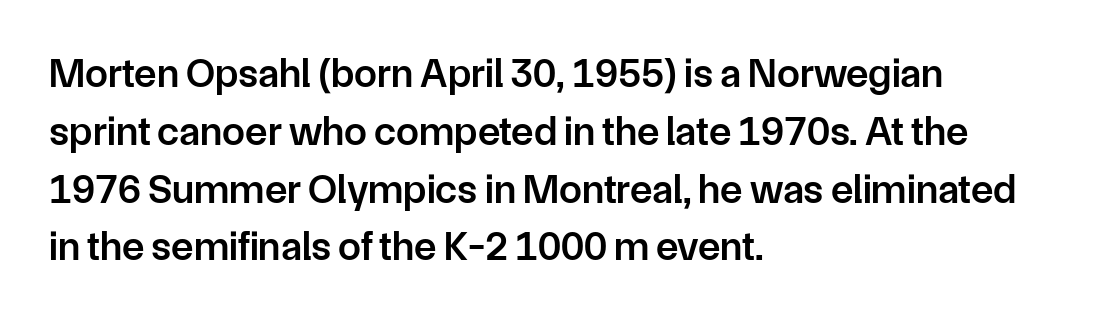
{"serif": "no", "italic": "no", "bold": "semi", "weight": "semibold", "width": "normal", "stroke_contrast": "low", "x_height": "medium", "monospaced": "no", "underline": "no", "align": "left", "line_spacing": "normal", "line_spacing_ratio": 1.41, "letter_spacing": "normal", "letter_spacing_em": 0.0, "glyph_px": 41}
